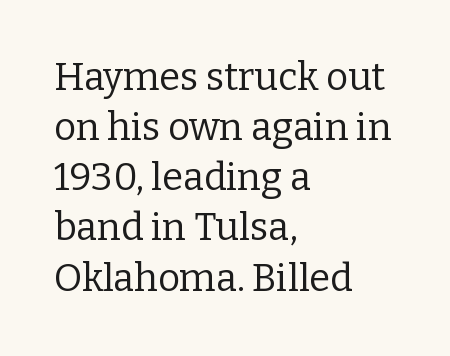
Q: Is the text bold? A: No.
Q: Is the text italic (slanted)? A: No, it is upright.
Q: Is the typeface a serif or a sans-serif typeface? A: Serif.
Q: Is the text underlined? A: No.
Q: How is the paragraph aligned? A: Left-aligned.
Q: Is the spacing between letters normal or unusually wide? A: Normal.
Q: Is the spacing between lines tight, normal or loose? A: Normal.
Q: Width (condensed, normal, or wide)? A: Normal.
Q: Stroke contrast? A: Low.
Q: x-height? A: Medium.
Q: Monospaced? A: No.
